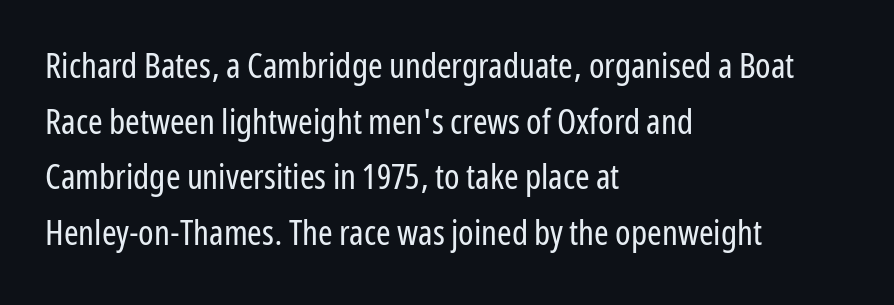
Q: Is the text bold? A: No.
Q: Is the text italic (slanted)? A: No, it is upright.
Q: Is the typeface a serif or a sans-serif typeface? A: Sans-serif.
Q: Is the text underlined? A: No.
Q: How is the paragraph aligned? A: Left-aligned.
Q: Is the spacing between letters normal or unusually wide? A: Normal.
Q: Is the spacing between lines tight, normal or loose? A: Normal.
Q: Width (condensed, normal, or wide)? A: Condensed.
Q: Stroke contrast? A: Low.
Q: x-height? A: Medium.
Q: Monospaced? A: No.
